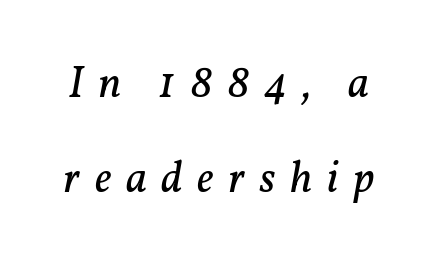
No heavy texture on the line: the type isn't bold. The glyphs look as if they've been sheared to an angle. Inter-character spacing is expanded well beyond the font's built-in metrics. Does the leading feel generous? Absolutely, it's lavish. A typesetter would label this face a serif. This sample has the flowing, uneven cadence of proportional lettering.
